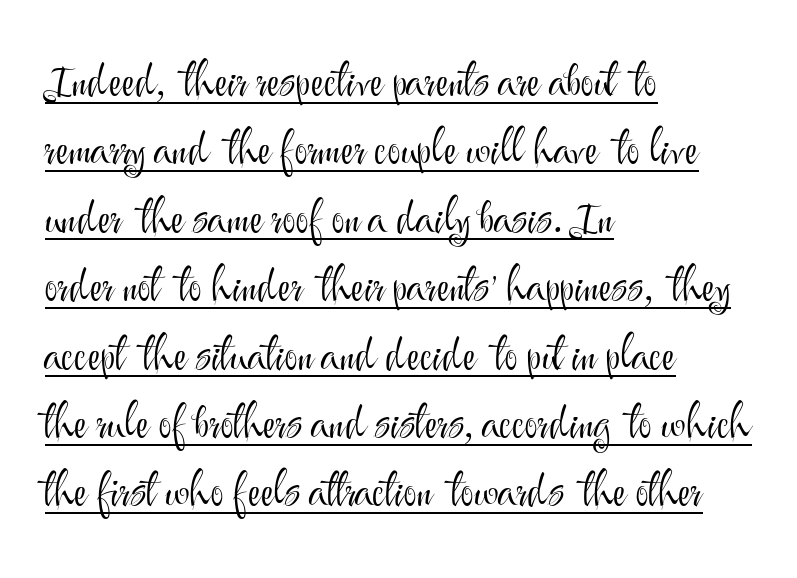
The image shows 45 px light sans-serif type; set left-aligned, normal line spacing (1.52x), normal letter spacing, underlined; medium stroke contrast and a small x-height.
